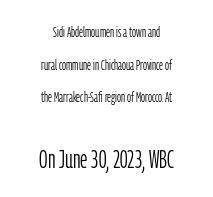
Q: Is the text bold? A: No.
Q: Is the text italic (slanted)? A: No, it is upright.
Q: Is the text underlined? A: No.
Q: How is the paragraph aligned? A: Centered.
Q: Is the spacing between letters normal or unusually wide? A: Normal.
Q: Is the spacing between lines tight, normal or loose? A: Loose.
Q: Which block of text is set in a larger size, the first (top) or the second (bottom)? A: The second (bottom) one.
